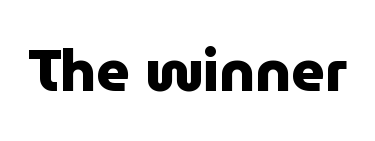
{"serif": "no", "italic": "no", "bold": "yes", "weight": "heavy", "width": "normal", "stroke_contrast": "low", "x_height": "medium", "monospaced": "no", "underline": "no", "letter_spacing": "normal", "letter_spacing_em": 0.0, "glyph_px": 58}
